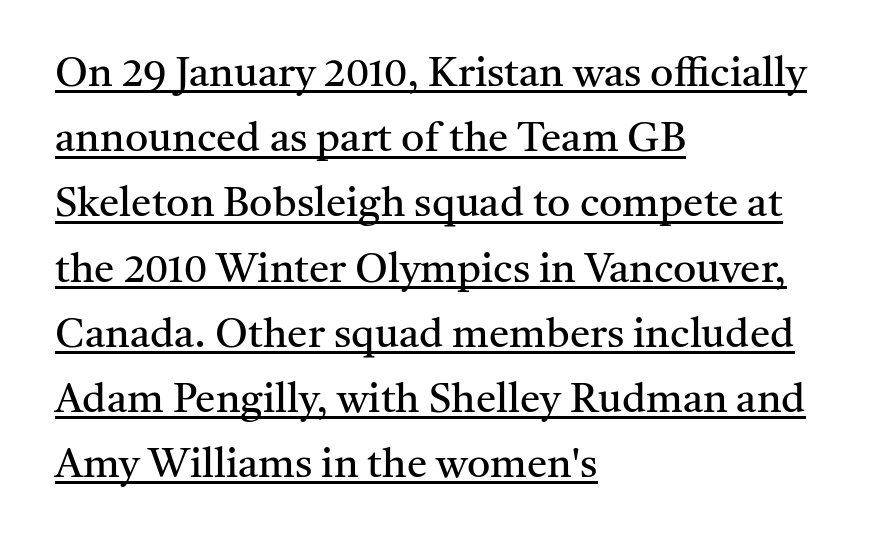
Q: Is the text bold? A: No.
Q: Is the text italic (slanted)? A: No, it is upright.
Q: Is the typeface a serif or a sans-serif typeface? A: Serif.
Q: Is the text underlined? A: Yes.
Q: How is the paragraph aligned? A: Left-aligned.
Q: Is the spacing between letters normal or unusually wide? A: Normal.
Q: Is the spacing between lines tight, normal or loose? A: Normal.
Q: Width (condensed, normal, or wide)? A: Normal.
Q: Stroke contrast? A: Medium.
Q: x-height? A: Medium.
Q: Monospaced? A: No.
